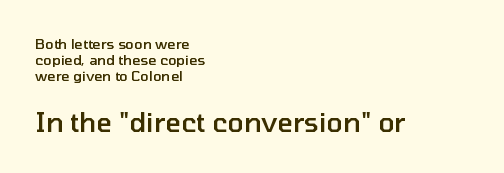
{"italic": "no", "bold": "semi", "underline": "no", "align": "left", "line_spacing": "tight", "line_spacing_ratio": 1.15, "letter_spacing": "normal", "letter_spacing_em": 0.0, "larger_block": "second", "size_ratio": 1.93, "glyph_px": 27}
